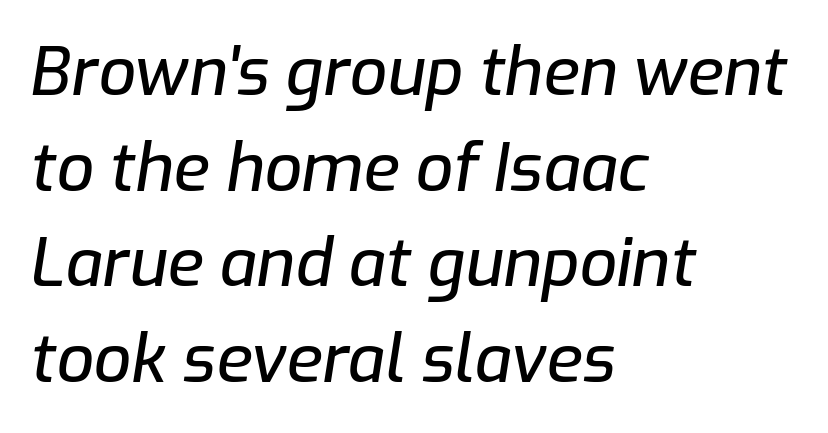
The image shows 66 px text type, italic (leaning right); set left-aligned, normal line spacing (1.45x), normal letter spacing, not underlined; low stroke contrast and a medium x-height.
